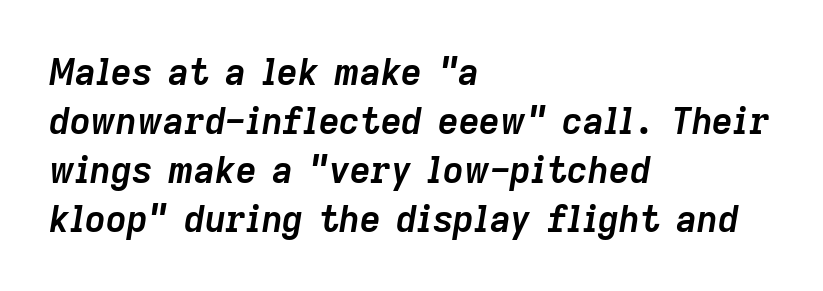
The specimen reads as italic at a glance. The letters advance in unequal steps, a hallmark of proportional type. These lines stack with their left ends in a neat column. The rows are spaced the way most documents space them. Unmarked baselines from the first word to the last.
